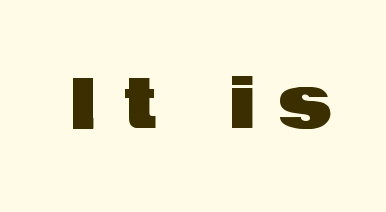
Spacing verdict: proportional, widths tailored to each character. The letters stand straight up with perfectly vertical stems. In terms of letterspacing, this is a distinctly airy, spread setting. Nope, no serifs anywhere on these letters. Words float on clear page, feet unadorned.
